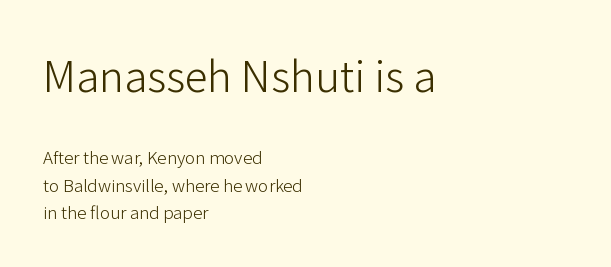
The image shows 42 px light sans-serif type, upright; set left-aligned, normal line spacing (1.61x), normal letter spacing, not underlined; the first (top) block is 2.47x larger; low stroke contrast and a medium x-height.
